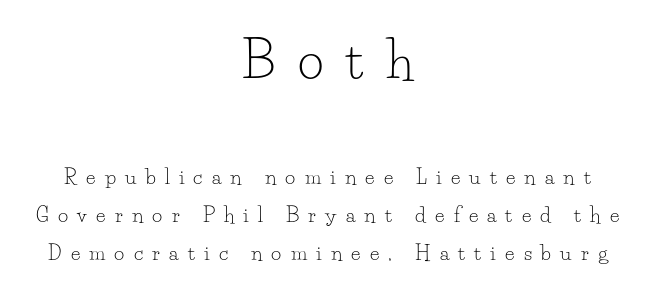
No chunkiness to these letters — they're not bold. The letters advance in unequal steps, a hallmark of proportional type. Ordinary non-slanted type is in use. Decoration check: the copy has no underline. Line starts and ends both wander, symmetrically. Regarding leading, the lines here are spaced well apart.
